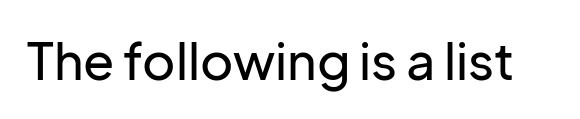
Q: Is the text italic (slanted)? A: No, it is upright.
Q: Is the typeface a serif or a sans-serif typeface? A: Sans-serif.
Q: Is the text underlined? A: No.
Q: Is the spacing between letters normal or unusually wide? A: Normal.
Q: Width (condensed, normal, or wide)? A: Normal.
Q: Stroke contrast? A: Low.
Q: x-height? A: Medium.
Q: Monospaced? A: No.
